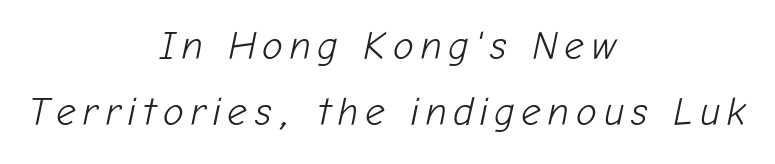
Q: Is the text bold? A: No.
Q: Is the text italic (slanted)? A: Yes, it leans right by about 12 degrees.
Q: Is the text underlined? A: No.
Q: How is the paragraph aligned? A: Centered.
Q: Is the spacing between lines tight, normal or loose? A: Normal.
Q: Width (condensed, normal, or wide)? A: Normal.
Q: Stroke contrast? A: Low.
Q: x-height? A: Medium.
Q: Monospaced? A: No.
